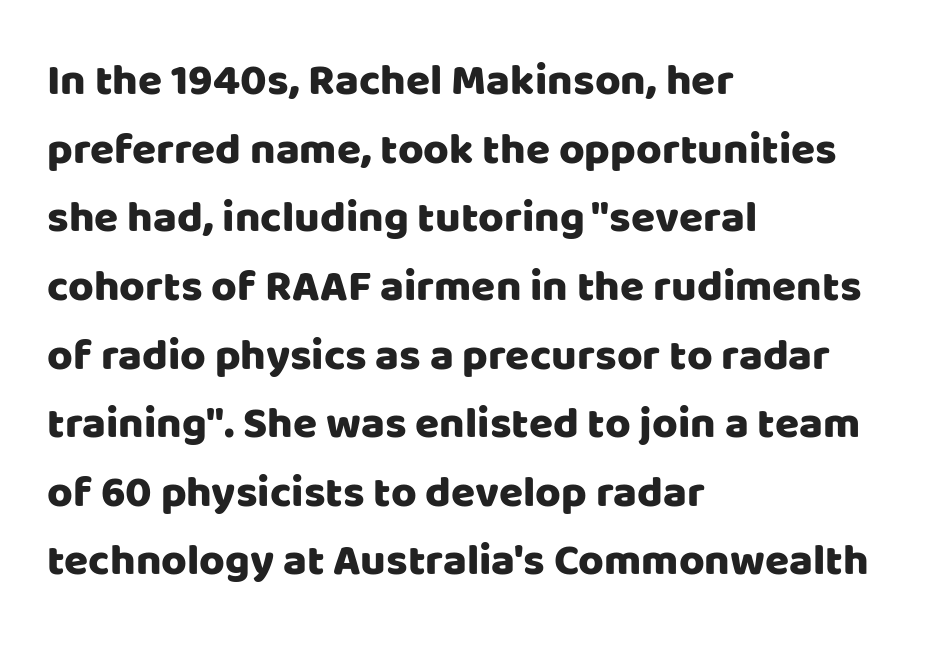
{"serif": "no", "italic": "no", "width": "normal", "stroke_contrast": "low", "x_height": "large", "monospaced": "no", "underline": "no", "align": "left", "line_spacing": "normal", "line_spacing_ratio": 1.56, "letter_spacing": "normal", "letter_spacing_em": 0.0, "glyph_px": 44}
